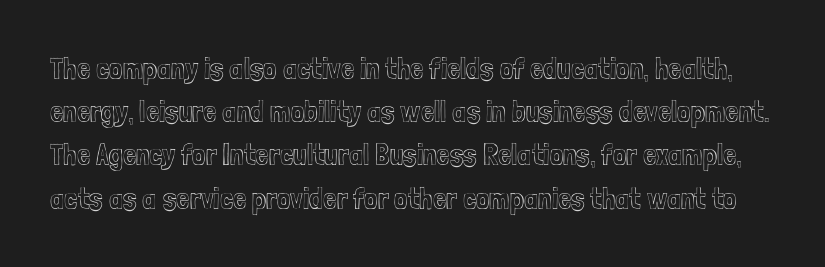
The image shows 30 px condensed type, upright; set normal line spacing (1.44x), normal letter spacing, not underlined; a medium x-height.
